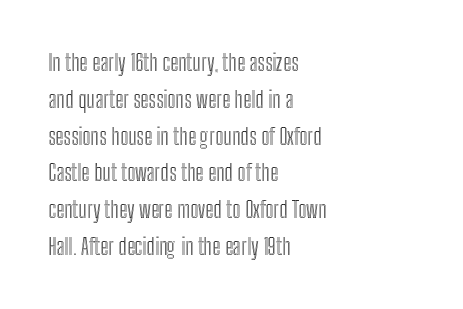
Every character sits straight up, as roman type does. Where is the straight margin? On the left. The rendering uses a moderate line-height, typical for paragraphs. Just letters on the line, the space beneath them empty. Compared with typical body copy, the letter spacing here is the same.
